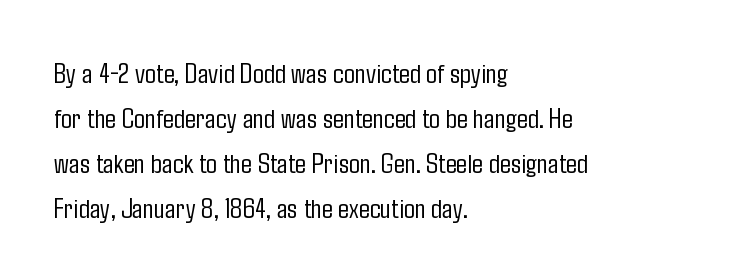
All the whitespace from short lines collects on the right. Is the letter spacing exaggerated? No — it looks like the ordinary default. Posture: vertical. Counters stay open thanks to moderate or lighter strokes.
